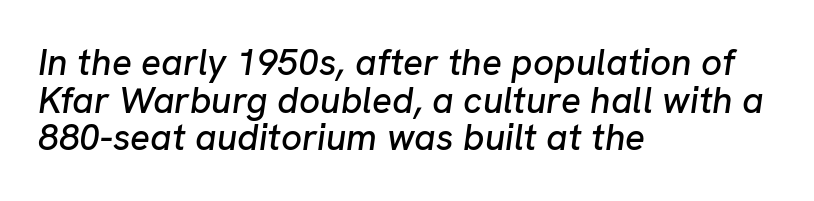
Nobody touched the tracking dial on this one. Beneath every word, the page is bare. The rag falls on the right side of this text block. Slanted lettering throughout.
